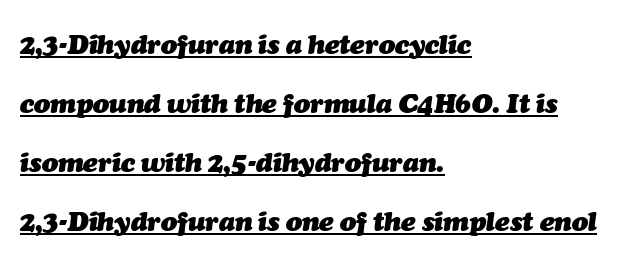
One glance says open: line gaps are wider than usual. The typography opts for an oblique posture over an upright one. There is no visible air inserted between adjacent glyphs. Layout note: lines flush left.
